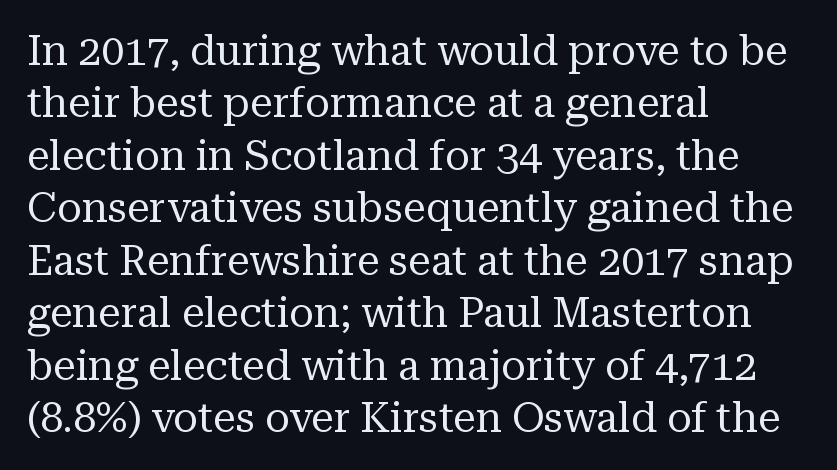
The typeface has the unassuming heft of standard copy or less. This rendering leaves character spacing at its baseline value. You can tell it's not italic because the verticals are truly vertical. Spacing verdict: proportional, widths tailored to each character.
